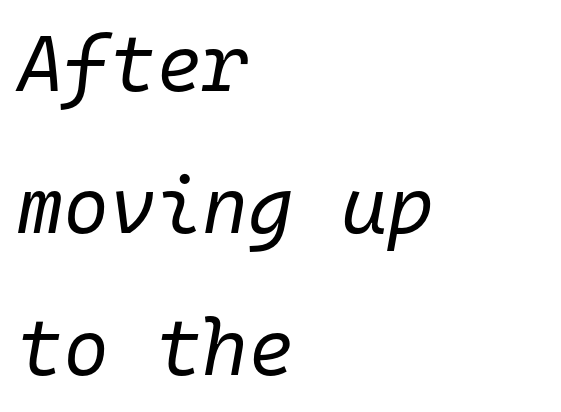
Think of a typewriter: that constant character pitch is what you see here. Quick note: underline off. Inter-character spacing is left at the font's built-in metrics. Stems here are at most as thick as an everyday book face.
